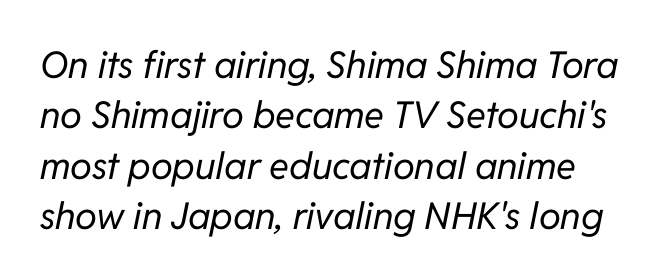
No chunkiness to these letters — they're not bold. Think of a printed novel: that variable character pitch is what you see here. Compared with typical body copy, the letter spacing here is the same. The face used here has a pronounced slope to its letters. A normal amount of white space separates one row of letters from the next. The space beneath each line is pristine and unruled.
